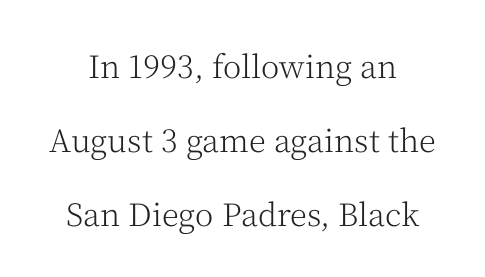
Q: Is the text bold? A: No.
Q: Is the text italic (slanted)? A: No, it is upright.
Q: Is the typeface a serif or a sans-serif typeface? A: Serif.
Q: Is the text underlined? A: No.
Q: Is the spacing between letters normal or unusually wide? A: Normal.
Q: Is the spacing between lines tight, normal or loose? A: Loose.
Q: Width (condensed, normal, or wide)? A: Normal.
Q: Stroke contrast? A: Medium.
Q: x-height? A: Medium.
Q: Monospaced? A: No.
